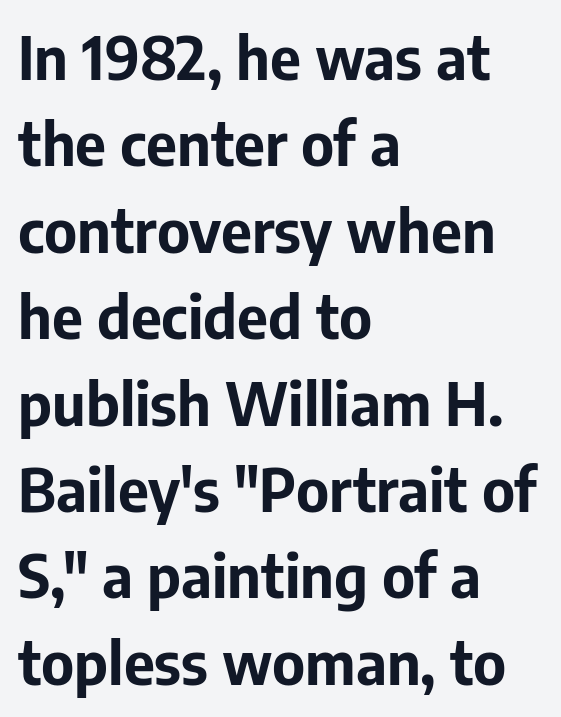
{"serif": "no", "italic": "no", "bold": "yes", "weight": "bold", "width": "normal", "stroke_contrast": "low", "x_height": "medium", "monospaced": "no", "underline": "no", "align": "left", "line_spacing": "normal", "line_spacing_ratio": 1.44, "letter_spacing": "normal", "letter_spacing_em": 0.0, "glyph_px": 60}
